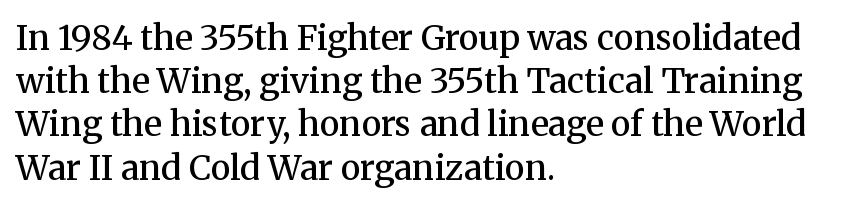
The letters are semibold — heavier than regular but short of a full bold. One glance says typical: line gaps are just what's usual. Any mark beneath the type? The region is blank. Character widths vary here, with narrow letters taking less room than wide ones.
